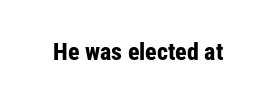
The image shows 24 px bold type, upright; set normal letter spacing, not underlined.
